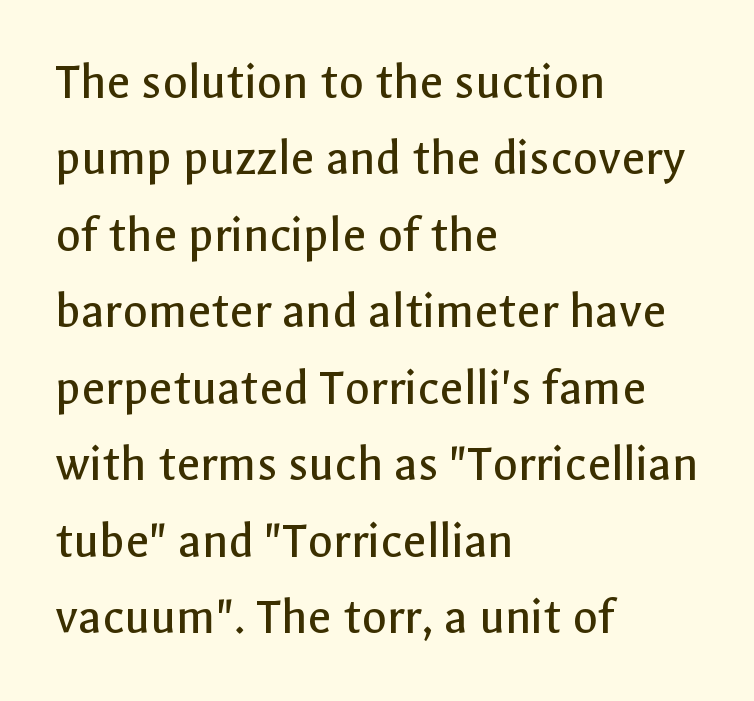
Q: Is the text bold? A: No.
Q: Is the text italic (slanted)? A: No, it is upright.
Q: Is the typeface a serif or a sans-serif typeface? A: Sans-serif.
Q: Is the text underlined? A: No.
Q: How is the paragraph aligned? A: Left-aligned.
Q: Is the spacing between letters normal or unusually wide? A: Normal.
Q: Is the spacing between lines tight, normal or loose? A: Normal.
Q: Width (condensed, normal, or wide)? A: Normal.
Q: x-height? A: Medium.
Q: Monospaced? A: No.
